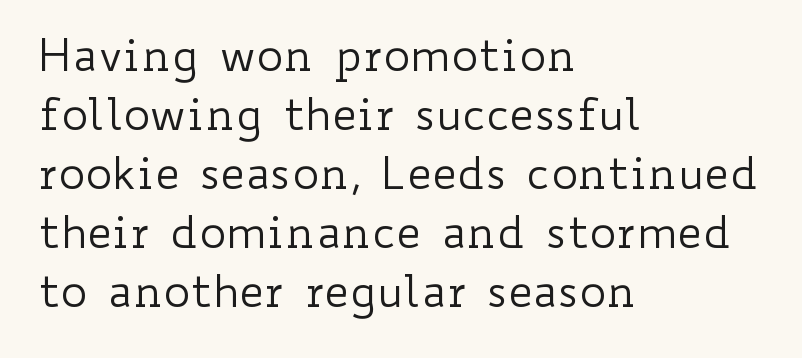
{"italic": "no", "bold": "no", "weight": "regular", "width": "wide", "stroke_contrast": "low", "x_height": "small", "monospaced": "no", "underline": "no", "align": "left", "line_spacing": "normal", "line_spacing_ratio": 1.31, "letter_spacing": "normal", "letter_spacing_em": 0.0, "glyph_px": 45}
